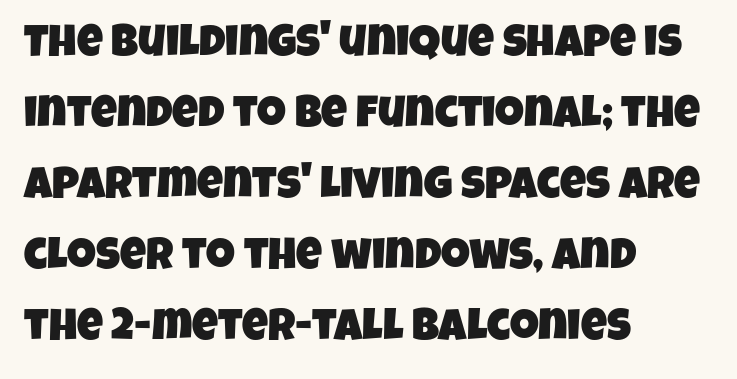
{"serif": "no", "width": "condensed", "stroke_contrast": "low", "x_height": "large", "monospaced": "no", "underline": "no", "align": "left", "line_spacing": "normal", "line_spacing_ratio": 1.58, "letter_spacing": "normal", "letter_spacing_em": 0.0, "glyph_px": 45}
